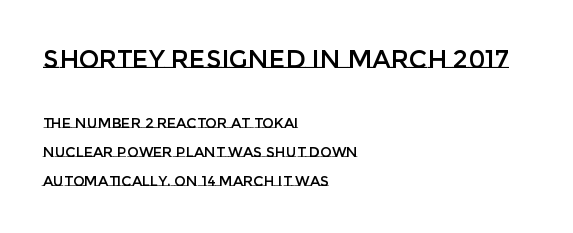
Compared with typical body copy, the letter spacing here is the same. Do the letters lean? They stand straight. Leftover space on each line is placed entirely after the last word. Clear beneath every line of the passage. If you measured baseline to baseline, you'd find a long distance.
